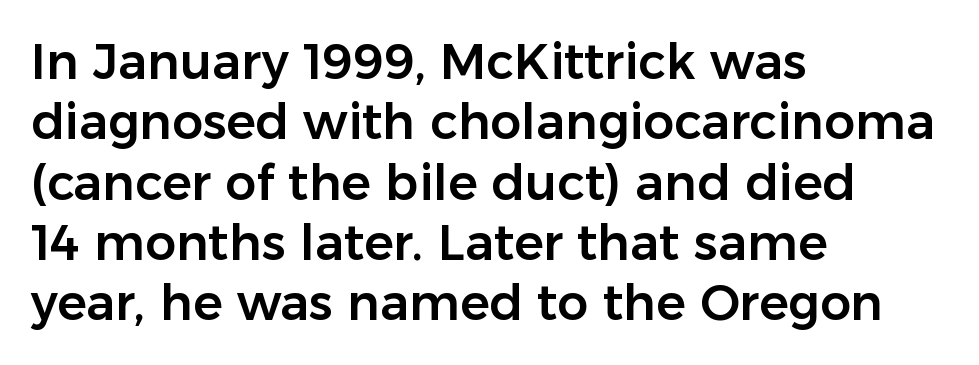
Q: Is the text italic (slanted)? A: No, it is upright.
Q: Is the typeface a serif or a sans-serif typeface? A: Sans-serif.
Q: Is the text underlined? A: No.
Q: How is the paragraph aligned? A: Left-aligned.
Q: Is the spacing between letters normal or unusually wide? A: Normal.
Q: Width (condensed, normal, or wide)? A: Normal.
Q: Stroke contrast? A: Low.
Q: x-height? A: Medium.
Q: Monospaced? A: No.
